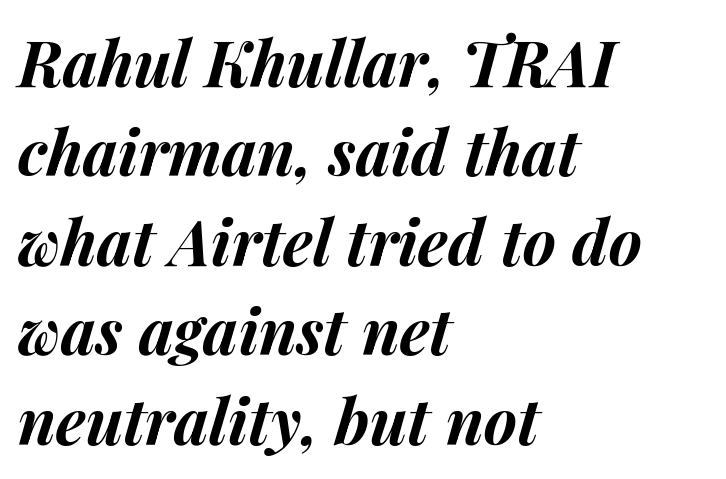
The passage shown stacks its lines at a standard gap. Look at the stroke-to-counter ratio: heavy, a bold. Would a proofreader flag this as italicized? Yes. The zone under the glyphs is completely vacant. Horizontally, the lines are justified to the leading edge only.
